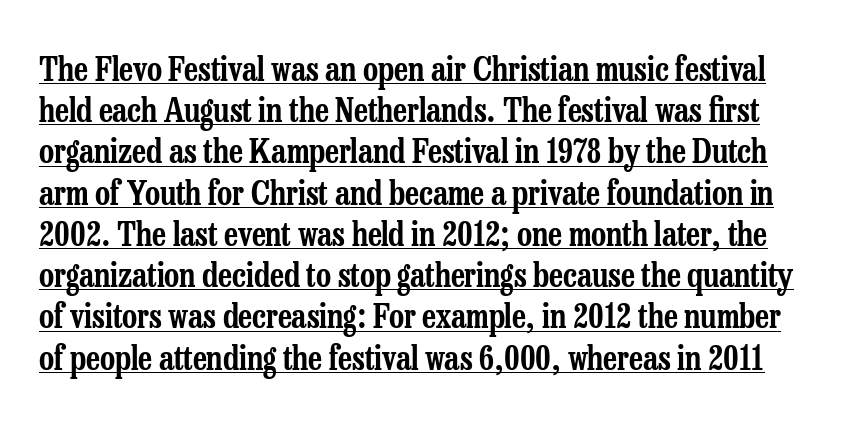
Q: Is the text italic (slanted)? A: No, it is upright.
Q: Is the typeface a serif or a sans-serif typeface? A: Serif.
Q: Is the text underlined? A: Yes.
Q: Is the spacing between letters normal or unusually wide? A: Normal.
Q: Is the spacing between lines tight, normal or loose? A: Normal.
Q: Width (condensed, normal, or wide)? A: Condensed.
Q: Stroke contrast? A: Low.
Q: x-height? A: Medium.
Q: Monospaced? A: No.
